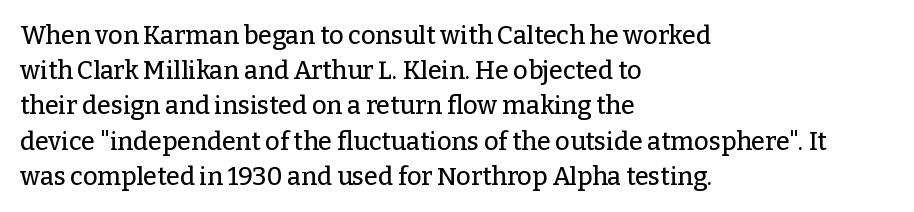
The image shows 25 px text type, upright; set left-aligned, normal line spacing (1.41x), normal letter spacing, not underlined.
